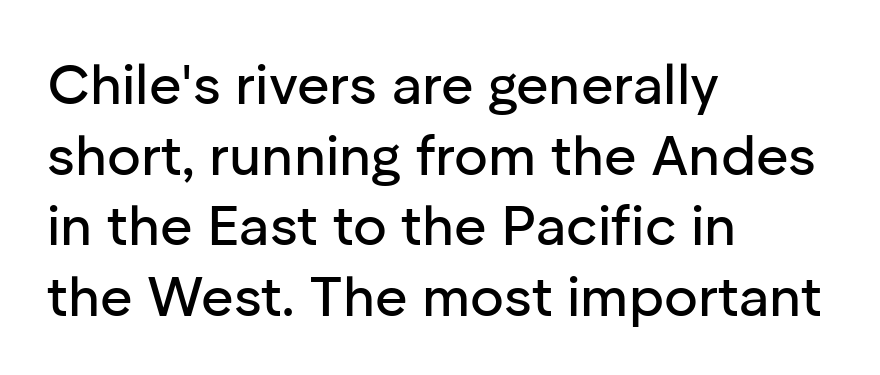
Q: Is the text italic (slanted)? A: No, it is upright.
Q: Is the typeface a serif or a sans-serif typeface? A: Sans-serif.
Q: Is the text underlined? A: No.
Q: How is the paragraph aligned? A: Left-aligned.
Q: Is the spacing between letters normal or unusually wide? A: Normal.
Q: Is the spacing between lines tight, normal or loose? A: Normal.
Q: Width (condensed, normal, or wide)? A: Normal.
Q: Stroke contrast? A: Low.
Q: x-height? A: Medium.
Q: Monospaced? A: No.
